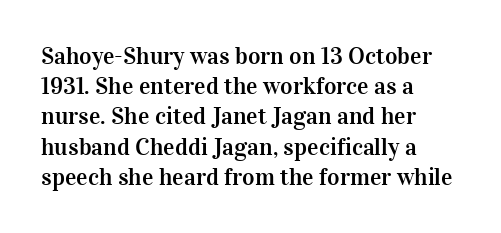
Leading: standard. Ascenders rise straight up at ninety degrees. The text block is weighted toward the left margin, trailing off unevenly rightward. Default kerning and tracking; the words read as compact shapes. Underlining? Definitely not there.
